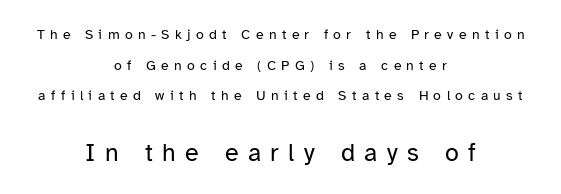
{"italic": "no", "bold": "no", "underline": "no", "align": "center", "line_spacing": "loose", "line_spacing_ratio": 2.18, "letter_spacing": "wide", "letter_spacing_em": 0.38, "larger_block": "second", "size_ratio": 1.79, "glyph_px": 25}
